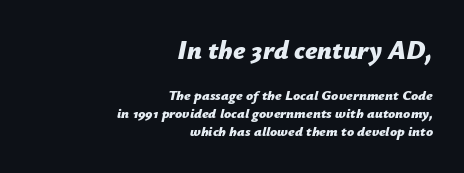
Q: Is the text bold? A: Yes.
Q: Is the text italic (slanted)? A: Yes, it leans right by about 12 degrees.
Q: Is the text underlined? A: No.
Q: How is the paragraph aligned? A: Right-aligned.
Q: Is the spacing between letters normal or unusually wide? A: Normal.
Q: Is the spacing between lines tight, normal or loose? A: Normal.
Q: Which block of text is set in a larger size, the first (top) or the second (bottom)? A: The first (top) one.
